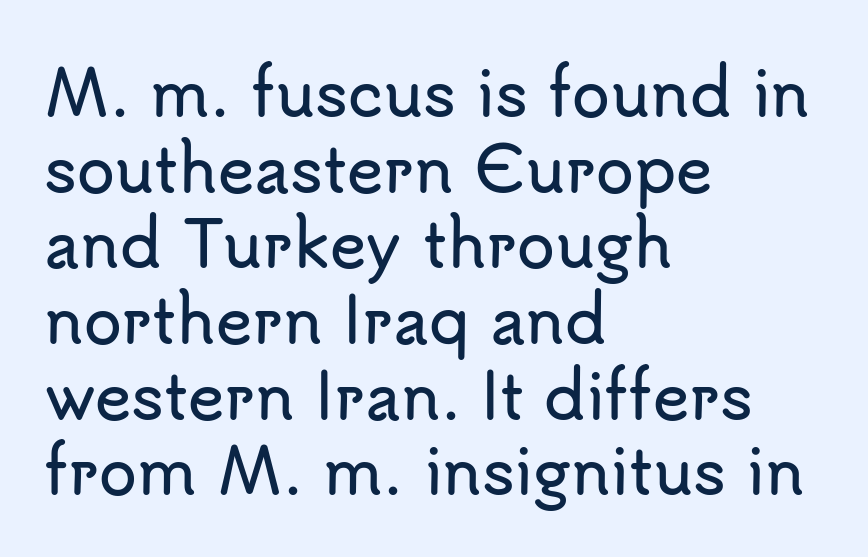
The image shows 62 px sans-serif type, upright; set left-aligned, line spacing 1.22x, normal letter spacing, not underlined; low stroke contrast and a small x-height.
